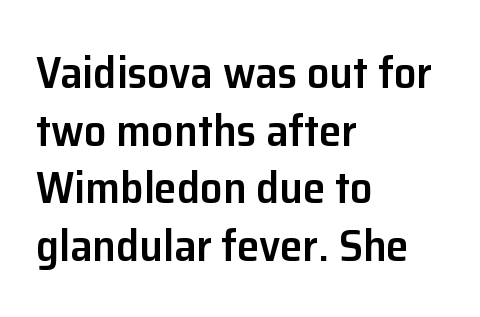
{"serif": "no", "italic": "no", "bold": "semi", "weight": "semibold", "width": "normal", "stroke_contrast": "low", "x_height": "medium", "monospaced": "no", "underline": "no", "align": "left", "line_spacing": "normal", "line_spacing_ratio": 1.28, "letter_spacing": "normal", "letter_spacing_em": 0.0, "glyph_px": 45}
